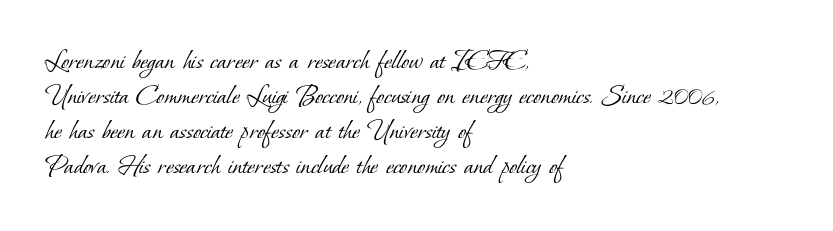
Each line starts at the same left margin while the right side varies. Looks like regular typesetting: each glyph gets only the width it needs. Lines of text with bare space underneath. The rendering keeps characters at their native spacing.
